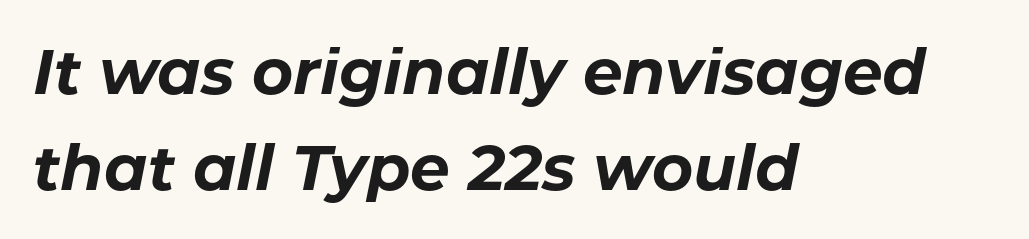
Q: Is the text bold? A: Yes.
Q: Is the text italic (slanted)? A: Yes, it leans right by about 11 degrees.
Q: Is the text underlined? A: No.
Q: How is the paragraph aligned? A: Left-aligned.
Q: Is the spacing between letters normal or unusually wide? A: Normal.
Q: Is the spacing between lines tight, normal or loose? A: Normal.
Q: Width (condensed, normal, or wide)? A: Normal.
Q: Stroke contrast? A: Low.
Q: x-height? A: Medium.
Q: Monospaced? A: No.
